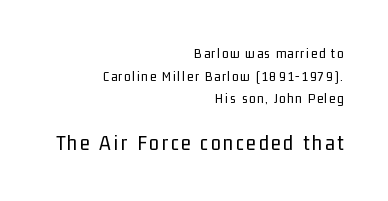
Each stroke keeps to a modest, everyday thickness or less. The typography opts for an upright posture over an oblique one. Honestly, the row spacing looks completely unremarkable. Compare the two chunks: the lower has the greater cap height. Is the block centered? No — it sits flush against the right margin. Beneath every word, the page is bare.
